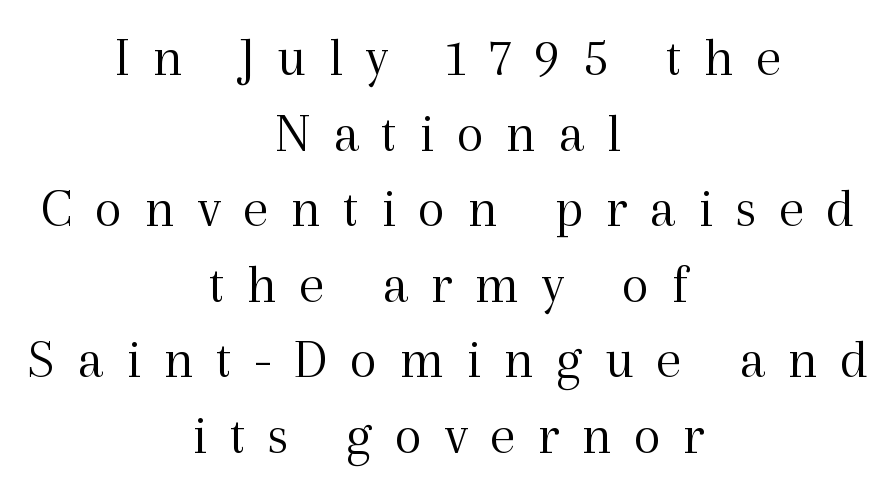
The image shows 56 px light serif type, upright; set centered, normal line spacing (1.35x), unusually wide letter spacing (+0.4 em), not underlined; a medium x-height.
